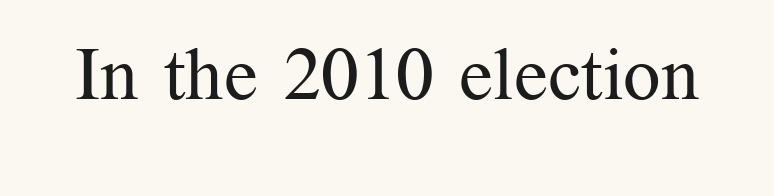
{"serif": "yes", "italic": "no", "bold": "no", "weight": "regular", "width": "normal", "stroke_contrast": "medium", "x_height": "medium", "monospaced": "no", "underline": "no", "letter_spacing": "normal", "letter_spacing_em": 0.0, "glyph_px": 74}
